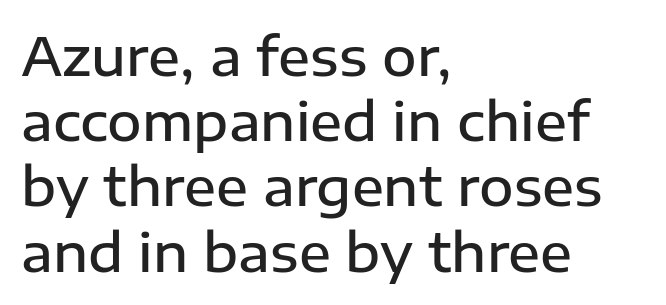
Q: Is the text bold? A: Semi-bold.
Q: Is the text italic (slanted)? A: No, it is upright.
Q: Is the typeface a serif or a sans-serif typeface? A: Sans-serif.
Q: Is the text underlined? A: No.
Q: How is the paragraph aligned? A: Left-aligned.
Q: Is the spacing between letters normal or unusually wide? A: Normal.
Q: Width (condensed, normal, or wide)? A: Normal.
Q: Stroke contrast? A: Low.
Q: x-height? A: Medium.
Q: Monospaced? A: No.
